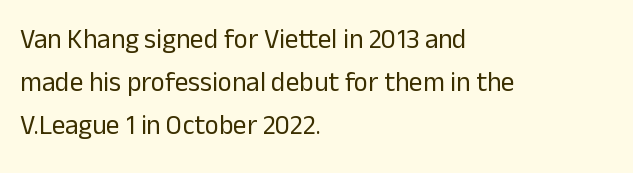
Line beginnings align vertically; line endings do not. Quick note: not italic, upright. No chunkiness to these letters — they're not bold. Default kerning and tracking; the words read as compact shapes.
